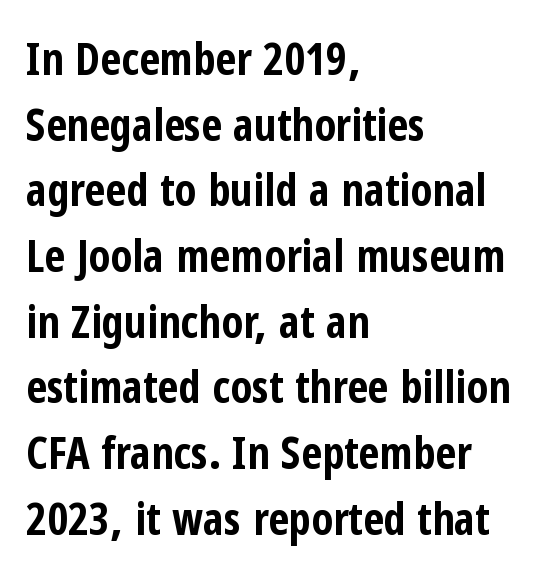
The image shows 45 px bold, condensed sans-serif type, upright; set left-aligned, normal line spacing (1.46x), normal letter spacing, not underlined; low stroke contrast and a medium x-height.
